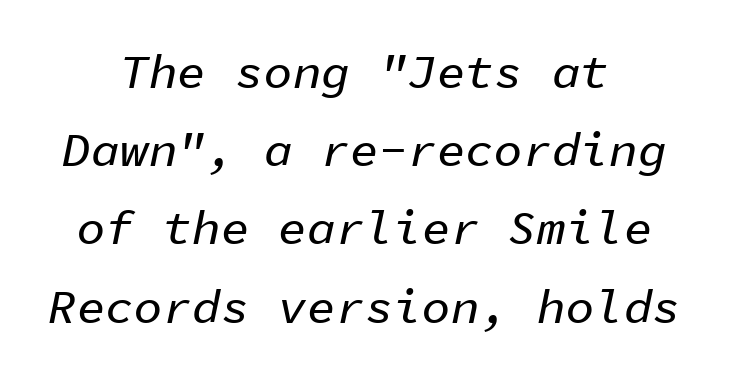
{"italic": "yes", "lean": "right", "slant_degrees": 11, "width": "normal", "stroke_contrast": "low", "x_height": "medium", "monospaced": "yes", "underline": "no", "align": "center", "line_spacing": "normal", "line_spacing_ratio": 1.63, "letter_spacing": "normal", "letter_spacing_em": 0.0, "glyph_px": 48}
